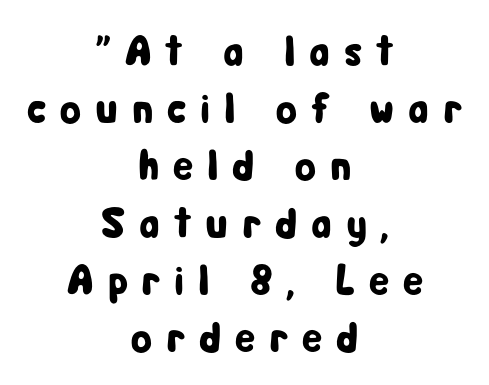
The image shows 43 px condensed sans-serif type, upright; set centered, normal line spacing (1.33x), unusually wide letter spacing (+0.32 em), not underlined; low stroke contrast and a medium x-height.
